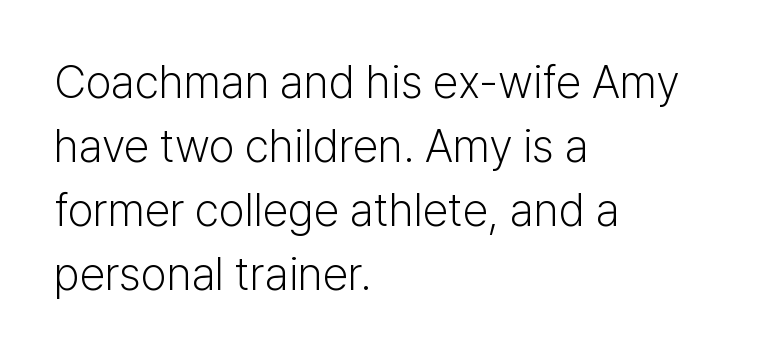
The image shows 46 px light sans-serif type, upright; set left-aligned, normal line spacing (1.39x), normal letter spacing, not underlined; low stroke contrast and a medium x-height.
